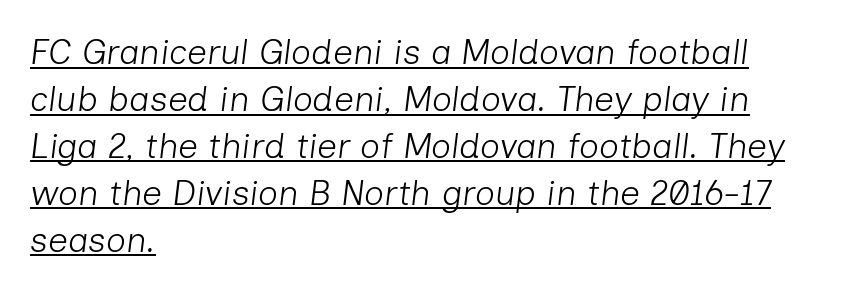
The image shows 35 px light type, italic (leaning right); set left-aligned, normal line spacing (1.34x), normal letter spacing, underlined; low stroke contrast and a medium x-height.
